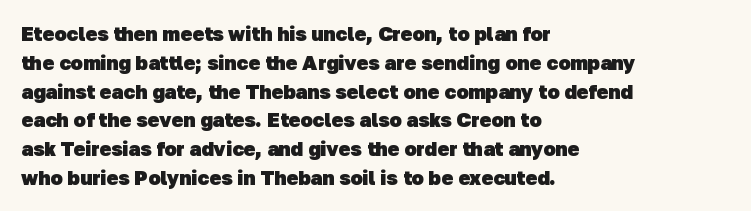
The image shows 20 px bold type; set left-aligned, normal line spacing (1.44x), normal letter spacing, not underlined.
